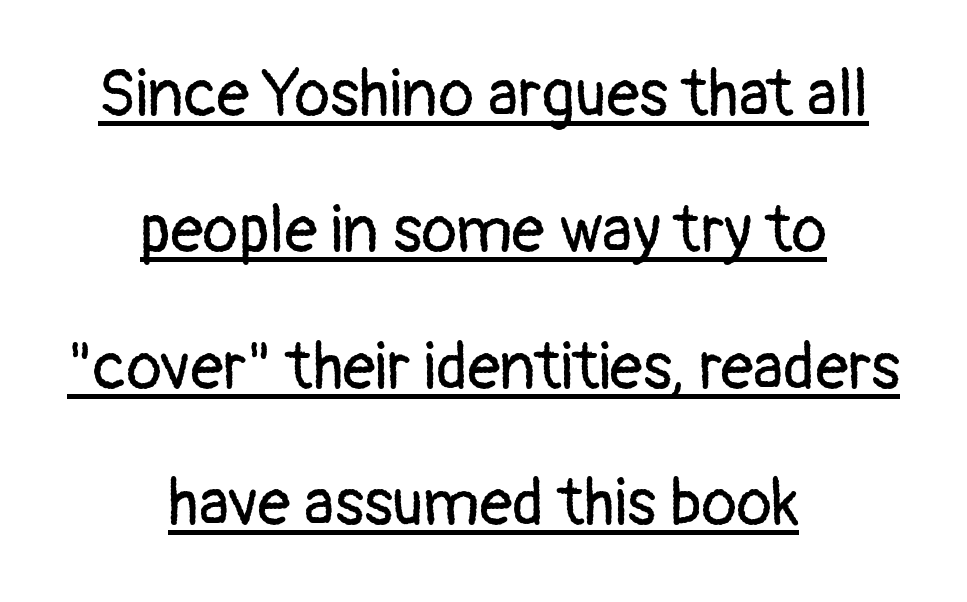
In terms of leading, this rendering errs on the spacious side. These glyphs show unthickened strokes, regular width or finer. Note: no serifs on the glyphs. Unlike italic type, these characters show no tilt at all. A typesetter would call this zero additional tracking.
